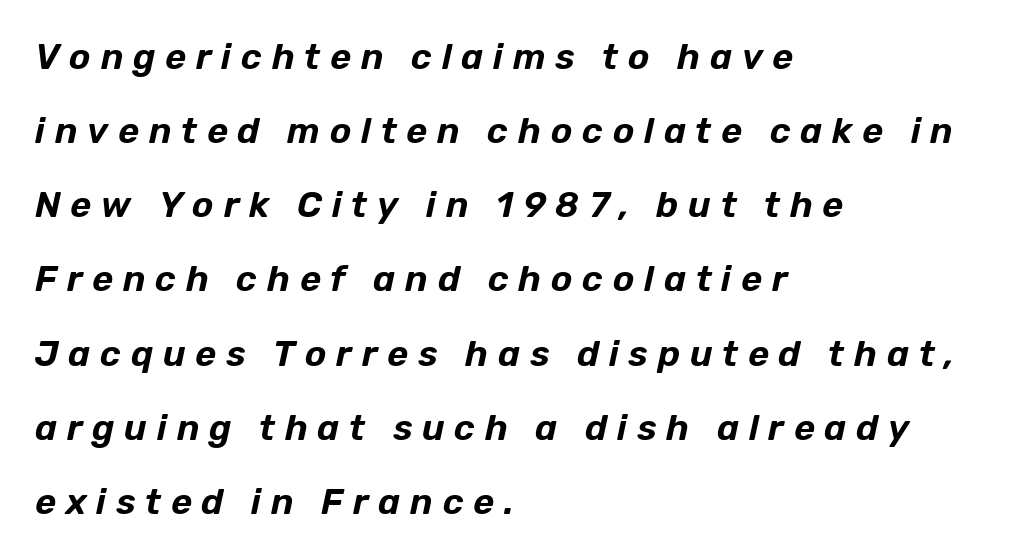
{"italic": "yes", "lean": "right", "slant_degrees": 12, "width": "normal", "stroke_contrast": "low", "x_height": "medium", "monospaced": "no", "underline": "no", "align": "left", "line_spacing": "loose", "line_spacing_ratio": 2.06, "letter_spacing": "wide", "letter_spacing_em": 0.27, "glyph_px": 36}
